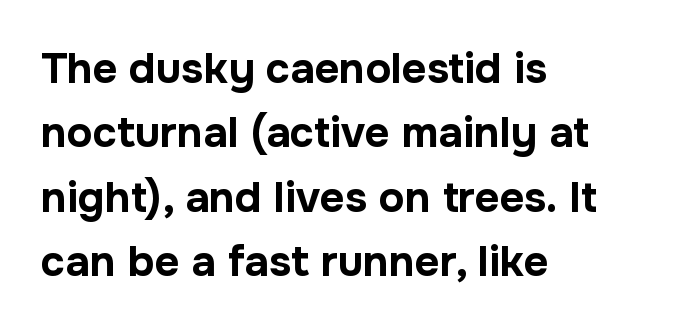
Q: Is the text bold? A: Yes.
Q: Is the text italic (slanted)? A: No, it is upright.
Q: Is the typeface a serif or a sans-serif typeface? A: Sans-serif.
Q: Is the text underlined? A: No.
Q: How is the paragraph aligned? A: Left-aligned.
Q: Is the spacing between letters normal or unusually wide? A: Normal.
Q: Is the spacing between lines tight, normal or loose? A: Normal.
Q: Width (condensed, normal, or wide)? A: Normal.
Q: Stroke contrast? A: Low.
Q: x-height? A: Medium.
Q: Monospaced? A: No.
